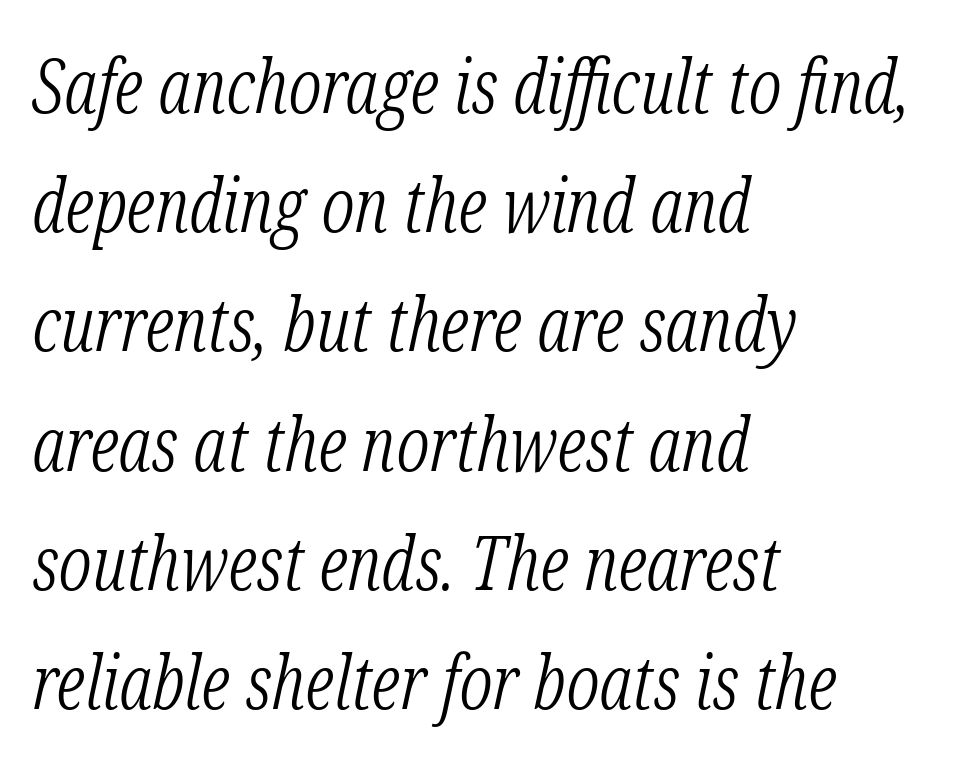
Q: Is the text bold? A: No.
Q: Is the text italic (slanted)? A: Yes, it leans right by about 12 degrees.
Q: Is the typeface a serif or a sans-serif typeface? A: Serif.
Q: Is the text underlined? A: No.
Q: How is the paragraph aligned? A: Left-aligned.
Q: Is the spacing between letters normal or unusually wide? A: Normal.
Q: Is the spacing between lines tight, normal or loose? A: Normal.
Q: Width (condensed, normal, or wide)? A: Condensed.
Q: Stroke contrast? A: Low.
Q: x-height? A: Medium.
Q: Monospaced? A: No.
